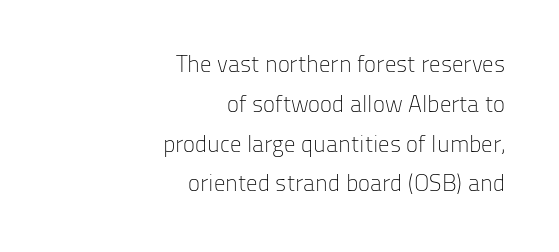
Tall strokes in this sample are plumb rather than angled. Casual observation: everything's shoved over to the right. The letters look calm and open, with moderate or lighter stems. Words appear dense and cohesive because spacing is normal.
